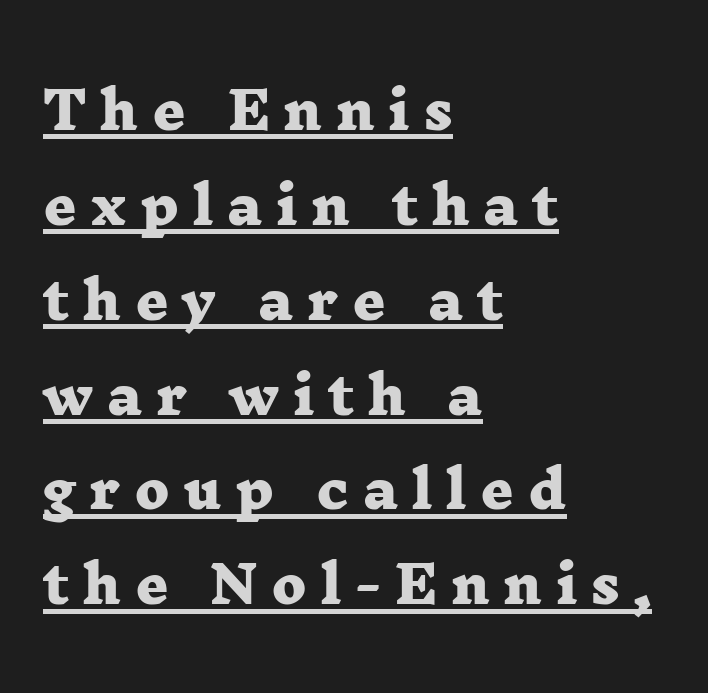
The image shows 51 px heavy, wide serif type; set left-aligned, line spacing 1.86x, unusually wide letter spacing (+0.27 em), underlined; low stroke contrast and a medium x-height.
